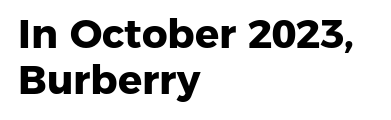
Typeset ragged right — the left edge is the straight one. Students, observe: this is what under-led, compact text looks like. Unlike a traditional serif, this face leaves its strokes unadorned. Tracking here is standard; glyphs follow each other at the usual distance.
